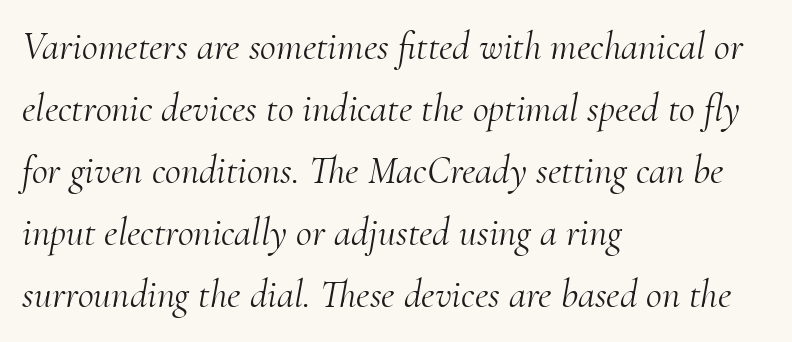
Q: Is the text bold? A: No.
Q: Is the text italic (slanted)? A: Yes, it leans right by about 10 degrees.
Q: Is the typeface a serif or a sans-serif typeface? A: Serif.
Q: Is the text underlined? A: No.
Q: How is the paragraph aligned? A: Left-aligned.
Q: Is the spacing between letters normal or unusually wide? A: Normal.
Q: Is the spacing between lines tight, normal or loose? A: Normal.
Q: Width (condensed, normal, or wide)? A: Normal.
Q: Stroke contrast? A: Medium.
Q: x-height? A: Small.
Q: Monospaced? A: No.
